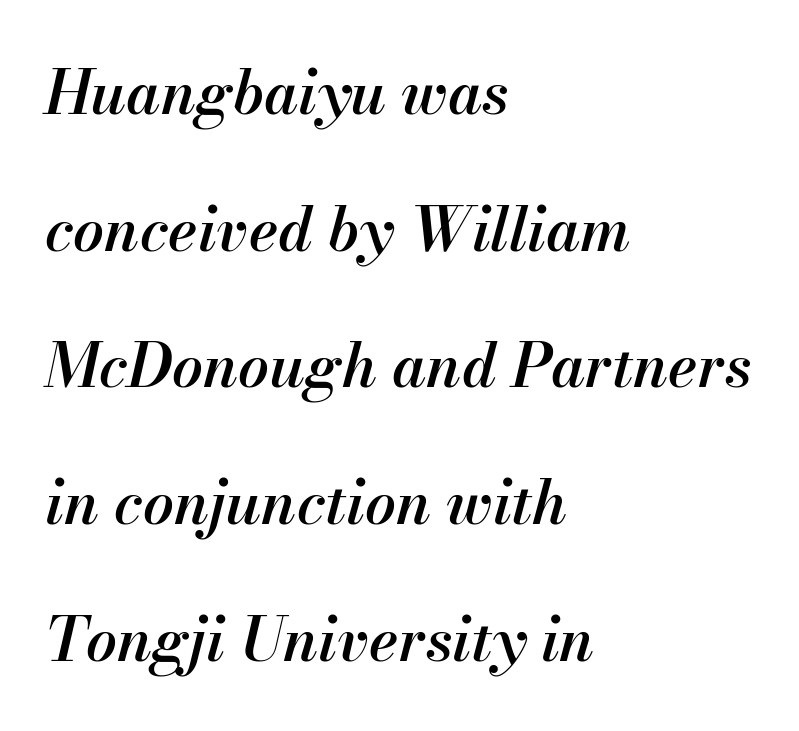
{"italic": "yes", "lean": "right", "slant_degrees": 13, "bold": "semi", "weight": "semibold", "width": "normal", "stroke_contrast": "medium", "x_height": "small", "monospaced": "no", "underline": "no", "align": "left", "line_spacing": "loose", "line_spacing_ratio": 2.24, "letter_spacing": "normal", "letter_spacing_em": 0.0, "glyph_px": 61}
